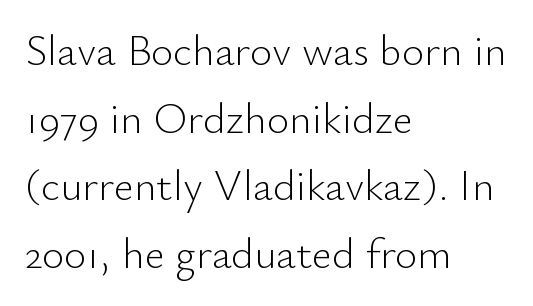
The image shows 43 px light sans-serif type, upright; set left-aligned, normal line spacing (1.57x), normal letter spacing, not underlined; low stroke contrast and a small x-height.
